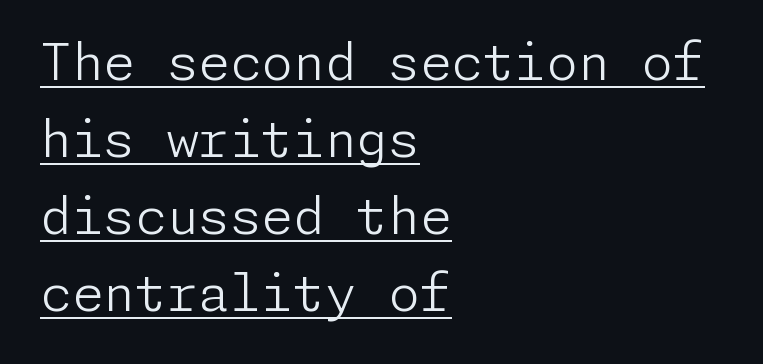
Q: Is the text bold? A: No.
Q: Is the text italic (slanted)? A: No, it is upright.
Q: Is the typeface a serif or a sans-serif typeface? A: Sans-serif.
Q: Is the text underlined? A: Yes.
Q: How is the paragraph aligned? A: Left-aligned.
Q: Is the spacing between letters normal or unusually wide? A: Normal.
Q: Is the spacing between lines tight, normal or loose? A: Normal.
Q: Width (condensed, normal, or wide)? A: Normal.
Q: Stroke contrast? A: Low.
Q: x-height? A: Medium.
